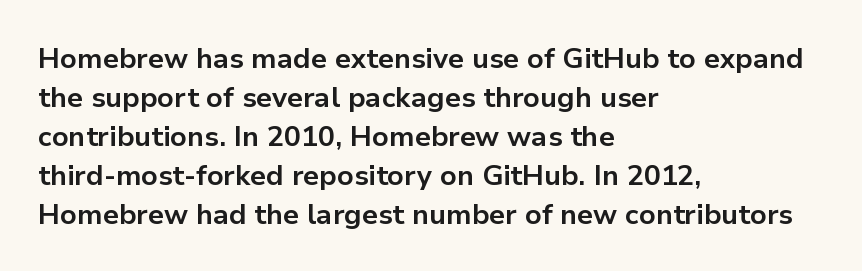
The image shows 28 px bold sans-serif type, upright; set left-aligned, normal line spacing (1.39x), normal letter spacing, not underlined; low stroke contrast and a medium x-height.
